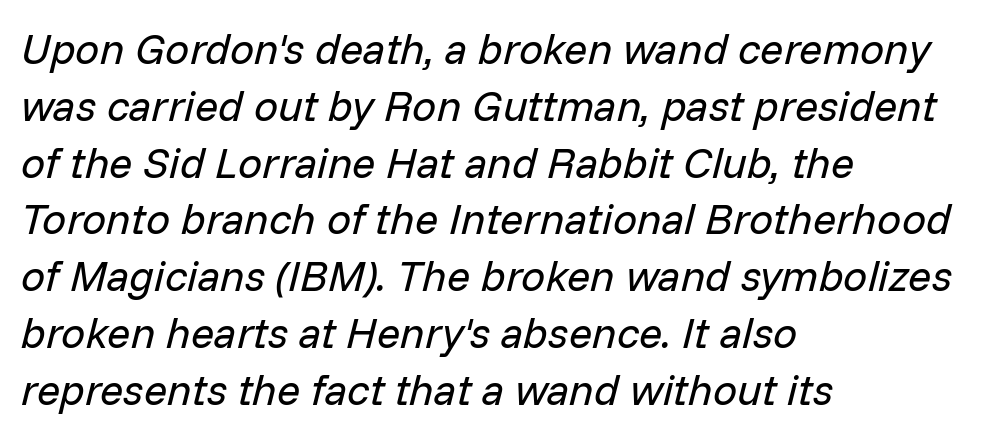
The image shows 43 px regular-weight type, italic (leaning right); set left-aligned, normal line spacing (1.32x), normal letter spacing, not underlined; low stroke contrast and a medium x-height.
